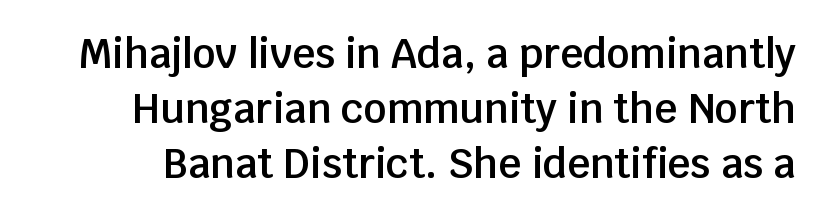
In terms of weight, the rendering is demibold, just under bold. Default kerning and tracking; the words read as compact shapes. Leading: standard. Note the varied advance widths — an 'i' is clearly narrower than an 'm'. Bare-footed words on every line.
